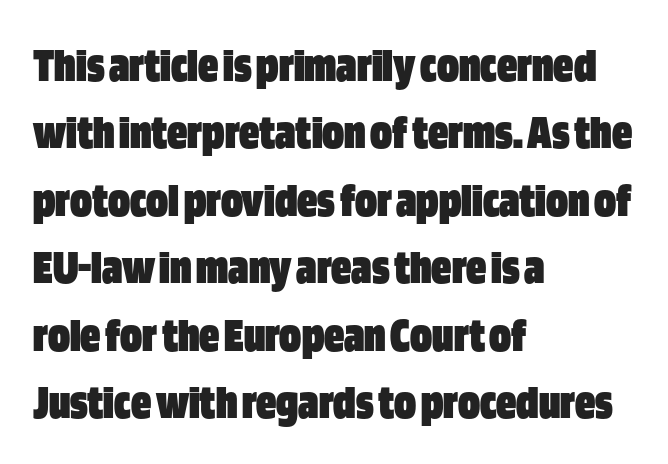
Q: Is the text bold? A: Yes.
Q: Is the text italic (slanted)? A: No, it is upright.
Q: Is the typeface a serif or a sans-serif typeface? A: Sans-serif.
Q: Is the text underlined? A: No.
Q: How is the paragraph aligned? A: Left-aligned.
Q: Is the spacing between letters normal or unusually wide? A: Normal.
Q: Is the spacing between lines tight, normal or loose? A: Normal.
Q: Width (condensed, normal, or wide)? A: Condensed.
Q: Stroke contrast? A: Low.
Q: x-height? A: Large.
Q: Monospaced? A: No.
